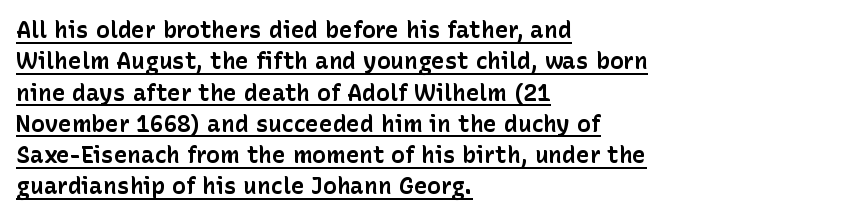
Like a heading marked for emphasis, these lines bear an underscore. No italicization has been applied; the sample stays upright. The line-height multiplier appears to be the usual default. The paragraph has a hard left edge and a soft right edge.
